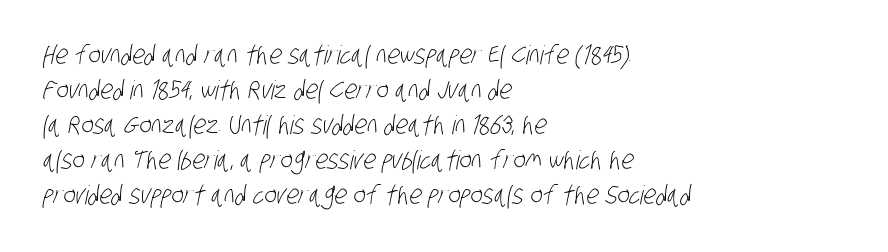
Q: Is the text bold? A: No.
Q: Is the text underlined? A: No.
Q: How is the paragraph aligned? A: Left-aligned.
Q: Is the spacing between letters normal or unusually wide? A: Normal.
Q: Is the spacing between lines tight, normal or loose? A: Normal.
